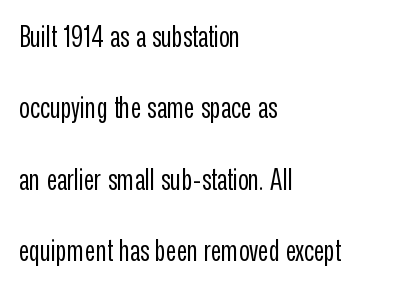
Q: Is the text bold? A: No.
Q: Is the text italic (slanted)? A: No, it is upright.
Q: Is the typeface a serif or a sans-serif typeface? A: Sans-serif.
Q: Is the text underlined? A: No.
Q: How is the paragraph aligned? A: Left-aligned.
Q: Is the spacing between letters normal or unusually wide? A: Normal.
Q: Is the spacing between lines tight, normal or loose? A: Loose.
Q: Width (condensed, normal, or wide)? A: Condensed.
Q: Stroke contrast? A: Low.
Q: x-height? A: Medium.
Q: Monospaced? A: No.
